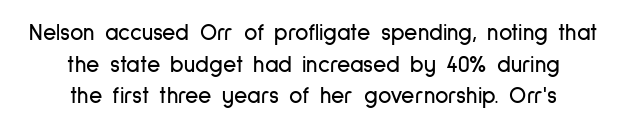
Horizontal bands of white between lines are of average thickness. Caption: multi-line text, centered on the measure. This sample uses plain, unmodified letter spacing. The glyphs are unaccompanied by any horizontal stroke below them.
